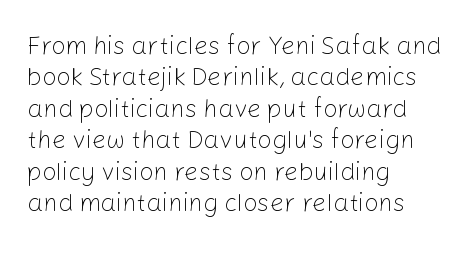
{"italic": "no", "bold": "no", "underline": "no", "align": "left", "line_spacing": "normal", "line_spacing_ratio": 1.26, "letter_spacing": "normal", "letter_spacing_em": 0.0, "glyph_px": 25}
